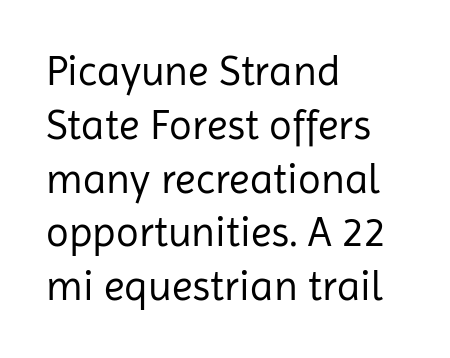
Evenly set lines give the paragraph a standard silhouette. The space directly below the letters is spotless. This sample uses an upright cut, with every glyph sitting square on the baseline. The typeface chosen for these lines omits serifs.
